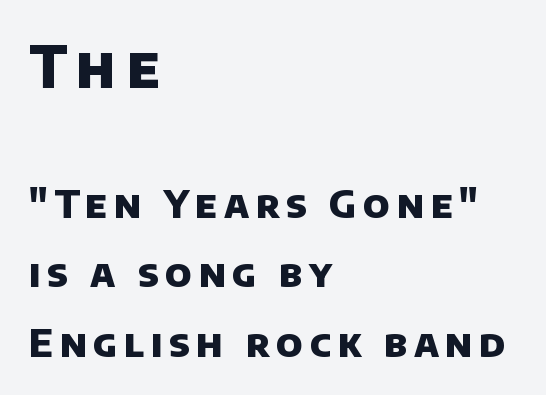
{"serif": "no", "bold": "yes", "weight": "heavy", "width": "normal", "stroke_contrast": "low", "x_height": "large", "monospaced": "no", "underline": "no", "align": "left", "line_spacing_ratio": 1.82, "larger_block": "first", "size_ratio": 1.5, "glyph_px": 57}
